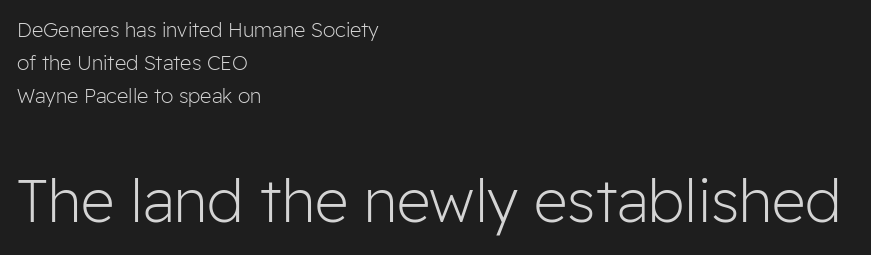
{"serif": "no", "italic": "no", "bold": "no", "weight": "light", "width": "normal", "stroke_contrast": "low", "x_height": "medium", "monospaced": "no", "underline": "no", "align": "left", "line_spacing": "normal", "line_spacing_ratio": 1.65, "letter_spacing": "normal", "letter_spacing_em": 0.0, "larger_block": "second", "size_ratio": 2.95, "glyph_px": 59}
